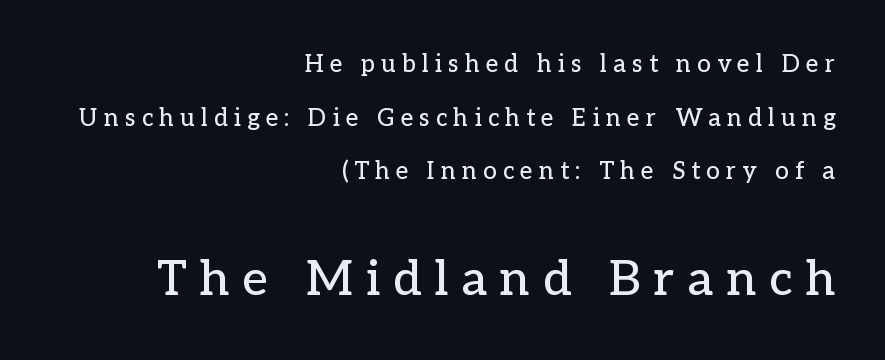
Q: Is the text italic (slanted)? A: No, it is upright.
Q: Is the typeface a serif or a sans-serif typeface? A: Serif.
Q: Is the text underlined? A: No.
Q: How is the paragraph aligned? A: Right-aligned.
Q: Is the spacing between letters normal or unusually wide? A: Unusually wide.
Q: Is the spacing between lines tight, normal or loose? A: Loose.
Q: Which block of text is set in a larger size, the first (top) or the second (bottom)? A: The second (bottom) one.
Q: Width (condensed, normal, or wide)? A: Normal.
Q: Stroke contrast? A: Low.
Q: x-height? A: Medium.
Q: Monospaced? A: No.
